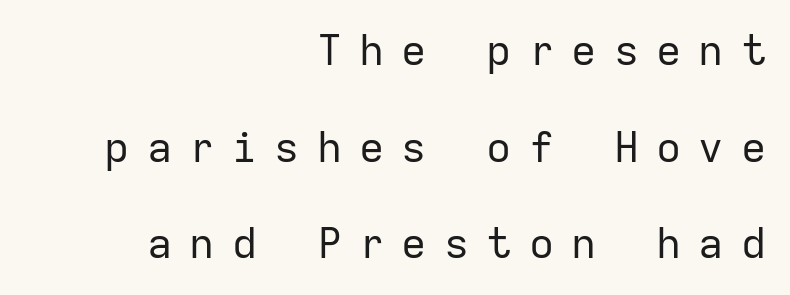
{"serif": "no", "italic": "no", "bold": "no", "weight": "regular", "width": "normal", "stroke_contrast": "low", "x_height": "medium", "monospaced": "yes", "underline": "no", "align": "right", "line_spacing": "loose", "line_spacing_ratio": 2.3, "letter_spacing": "wide", "letter_spacing_em": 0.41, "glyph_px": 42}
